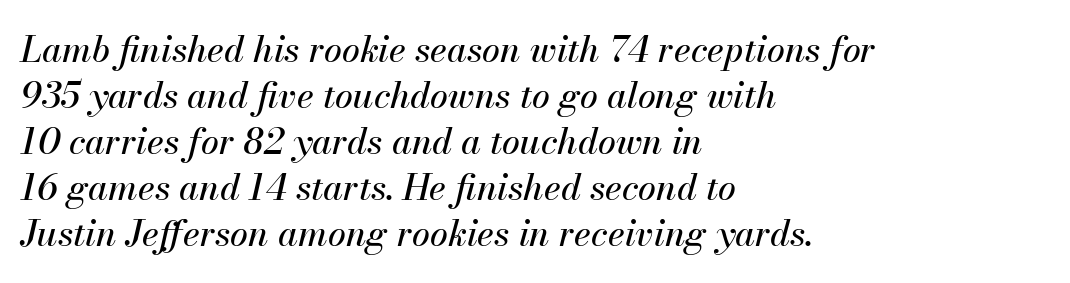
{"italic": "yes", "lean": "right", "slant_degrees": 13, "width": "normal", "stroke_contrast": "medium", "x_height": "small", "monospaced": "no", "underline": "no", "align": "left", "line_spacing": "normal", "line_spacing_ratio": 1.28, "letter_spacing": "normal", "letter_spacing_em": 0.0, "glyph_px": 36}
